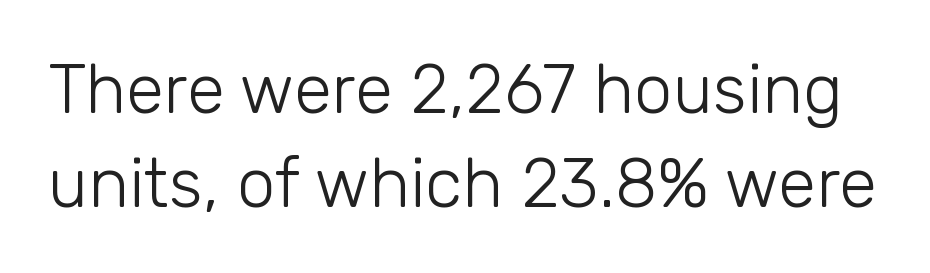
{"serif": "no", "italic": "no", "bold": "no", "weight": "light", "width": "normal", "stroke_contrast": "low", "x_height": "medium", "monospaced": "no", "underline": "no", "line_spacing": "normal", "line_spacing_ratio": 1.36, "letter_spacing": "normal", "letter_spacing_em": 0.0, "glyph_px": 69}
